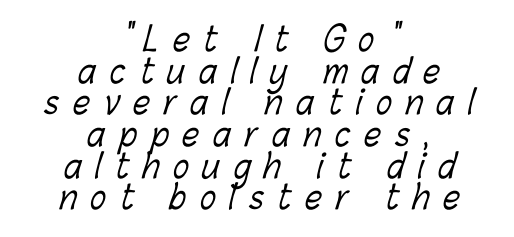
The image shows 33 px light, condensed type; set centered, tight line spacing (0.96x), unusually wide letter spacing (+0.42 em), not underlined; low stroke contrast and a medium x-height.
